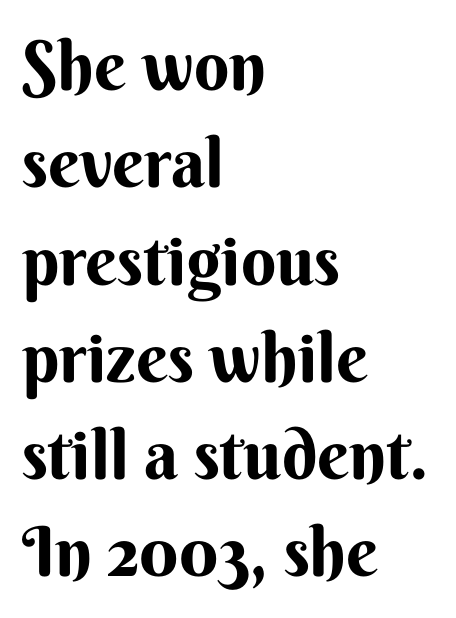
Q: Is the text bold? A: Yes.
Q: Is the text italic (slanted)? A: No, it is upright.
Q: Is the typeface a serif or a sans-serif typeface? A: Sans-serif.
Q: Is the text underlined? A: No.
Q: How is the paragraph aligned? A: Left-aligned.
Q: Is the spacing between letters normal or unusually wide? A: Normal.
Q: Is the spacing between lines tight, normal or loose? A: Normal.
Q: Width (condensed, normal, or wide)? A: Normal.
Q: Stroke contrast? A: Medium.
Q: x-height? A: Small.
Q: Monospaced? A: No.
